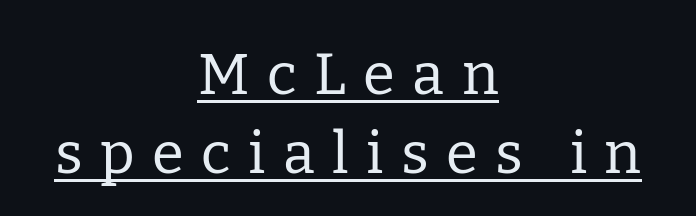
A centered setting, common on invitations and titles, is used for this passage. Looks like regular typesetting: each glyph gets only the width it needs. The horizontal fit of the characters is loose and conspicuously gappy. The font's upright variant was chosen for this text.
